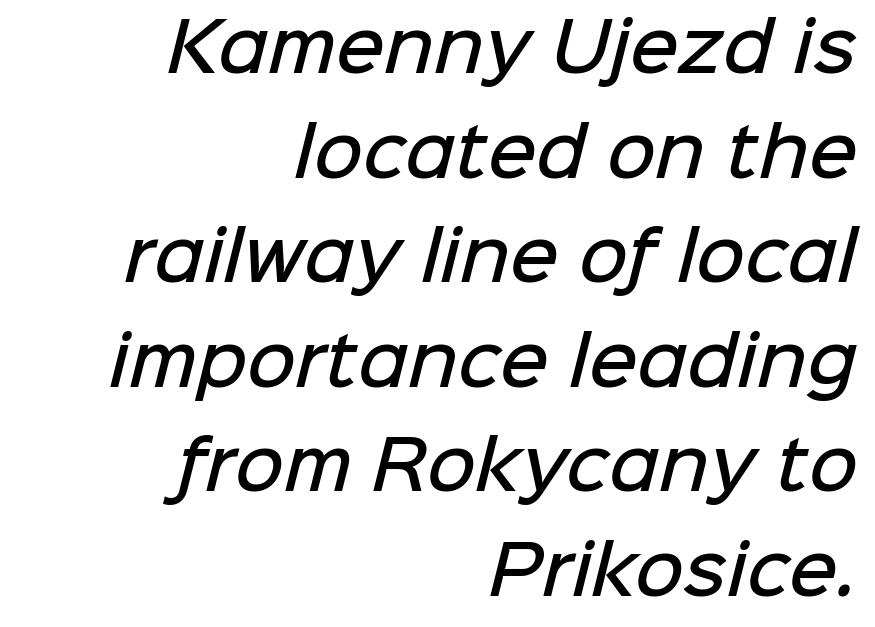
Quick note: interline space is typical. The passage shown is semibold, sitting just below true bold. Each letter keeps its own natural width here, so spacing adapts to shape. Type without underlining. Every row of glyphs terminates at an identical x-position on the right.
